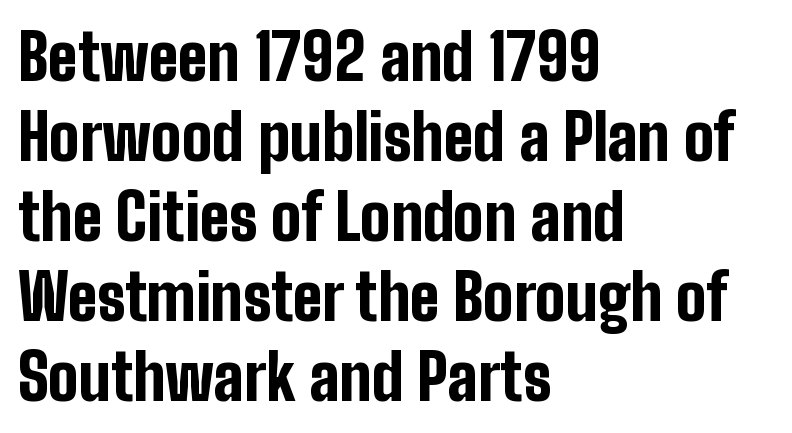
{"serif": "no", "italic": "no", "bold": "yes", "weight": "bold", "width": "condensed", "stroke_contrast": "low", "x_height": "medium", "monospaced": "no", "underline": "no", "align": "left", "line_spacing": "normal", "line_spacing_ratio": 1.25, "letter_spacing": "normal", "letter_spacing_em": 0.0, "glyph_px": 64}
